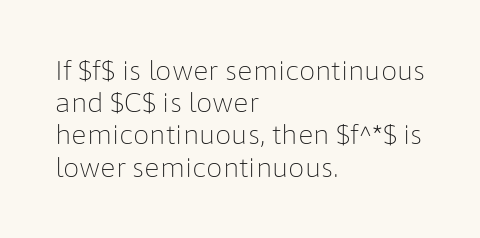
Q: Is the text bold? A: No.
Q: Is the text italic (slanted)? A: No, it is upright.
Q: Is the text underlined? A: No.
Q: How is the paragraph aligned? A: Left-aligned.
Q: Is the spacing between letters normal or unusually wide? A: Normal.
